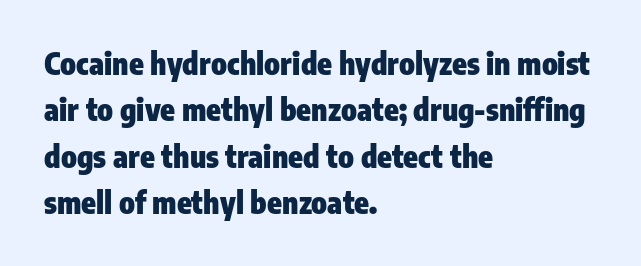
The face used here is proportionally spaced, like ordinary book or web type. The specimen reads as upright at a glance. In terms of leading, this rendering sits right in the middle. The lines in this sample share a left origin and differ only in where they stop. These lines carry a lot of weight — the face is fully bold. No word sits above an underline.
